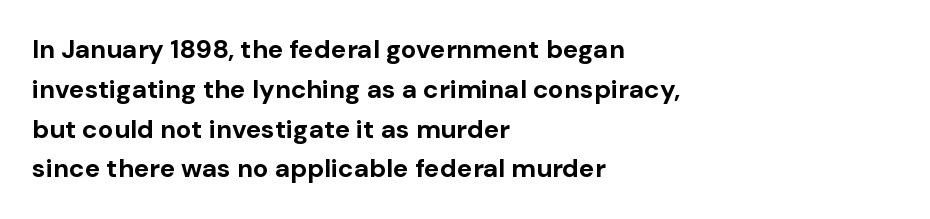
Plenty of ink on the page — the face is bold. Vertical spacing — default. Descenders hang freely into open space. All the whitespace from short lines collects on the right. This rendering leaves character spacing at its baseline value. Do the letters lean? They stand straight.
